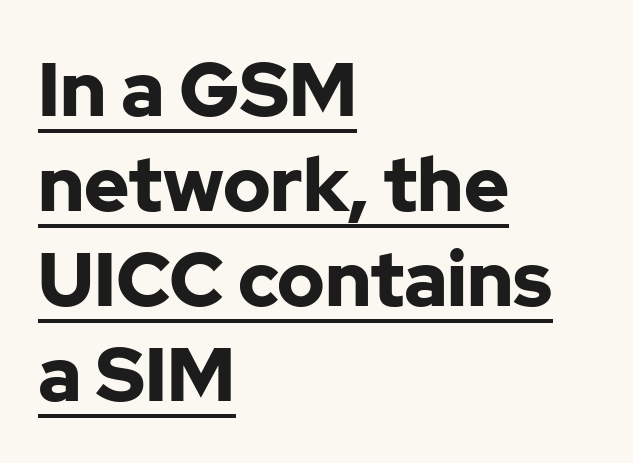
The image shows 76 px bold sans-serif type, upright; set left-aligned, normal line spacing (1.25x), normal letter spacing, underlined; low stroke contrast and a medium x-height.
